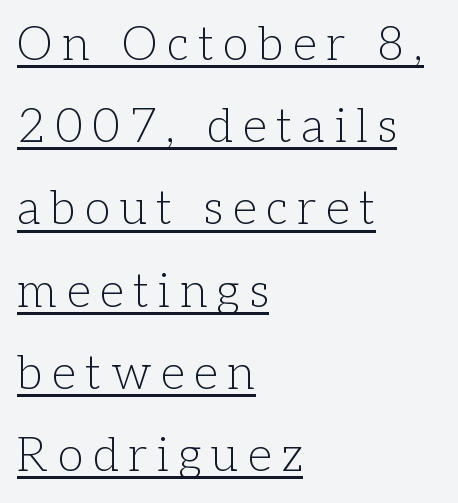
{"serif": "yes", "italic": "no", "bold": "no", "weight": "light", "width": "normal", "stroke_contrast": "low", "x_height": "medium", "monospaced": "no", "underline": "yes", "align": "left", "line_spacing_ratio": 1.75, "letter_spacing": "wide", "letter_spacing_em": 0.21, "glyph_px": 47}
